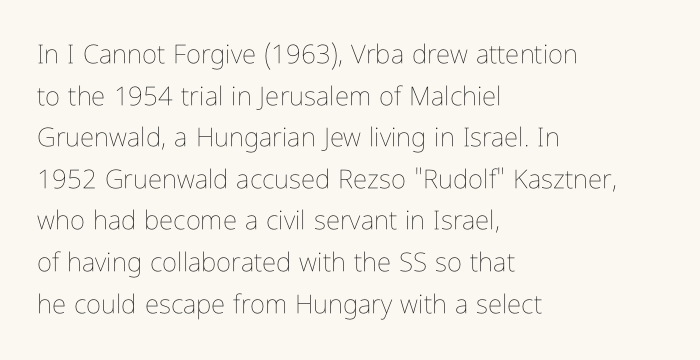
Rule under the text: the space is simply empty. One-word summary of the alignment: left. Stroke thickness stays within the range of a standard reading face or lighter. Rows of type keep a routine distance in the vertical direction. Ascenders rise straight up at ninety degrees. The tracking reads as untouched default to a designer's eye.
